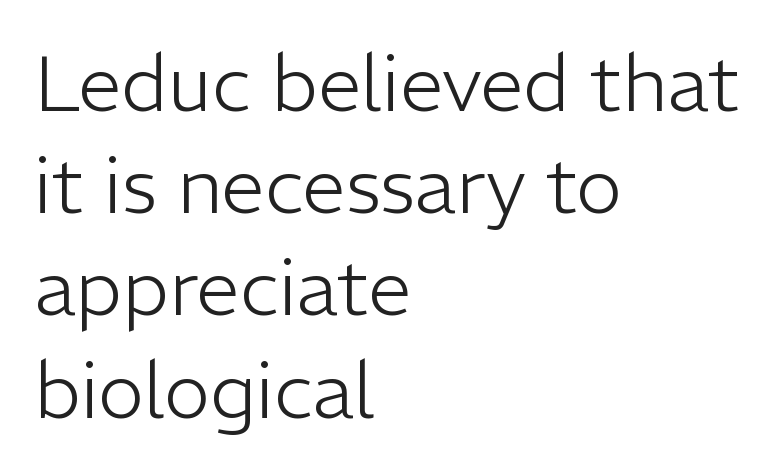
{"serif": "no", "italic": "no", "bold": "no", "weight": "light", "width": "normal", "stroke_contrast": "low", "x_height": "medium", "monospaced": "no", "underline": "no", "align": "left", "line_spacing": "normal", "line_spacing_ratio": 1.31, "letter_spacing": "normal", "letter_spacing_em": 0.0, "glyph_px": 78}
